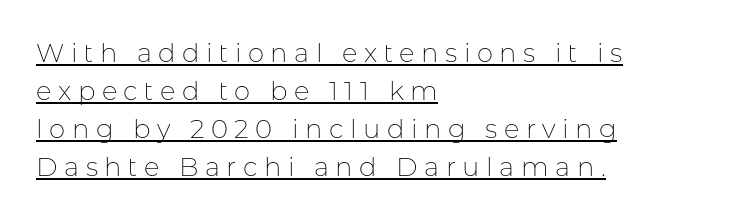
The image shows 26 px text type, upright; set left-aligned, normal line spacing (1.46x), unusually wide letter spacing (+0.25 em), underlined.
